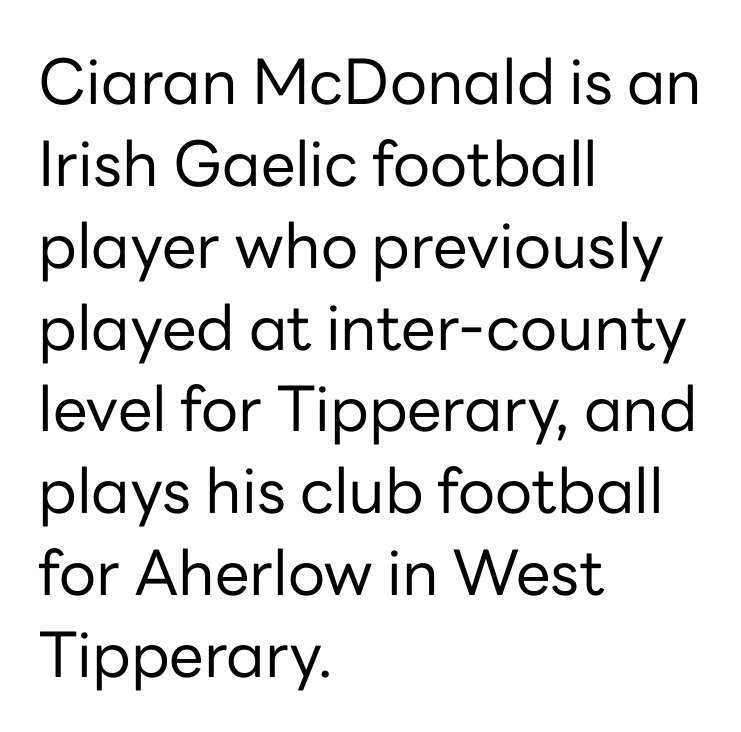
Q: Is the text bold? A: No.
Q: Is the text italic (slanted)? A: No, it is upright.
Q: Is the typeface a serif or a sans-serif typeface? A: Sans-serif.
Q: Is the text underlined? A: No.
Q: How is the paragraph aligned? A: Left-aligned.
Q: Is the spacing between letters normal or unusually wide? A: Normal.
Q: Is the spacing between lines tight, normal or loose? A: Normal.
Q: Width (condensed, normal, or wide)? A: Normal.
Q: Stroke contrast? A: Low.
Q: x-height? A: Medium.
Q: Monospaced? A: No.
